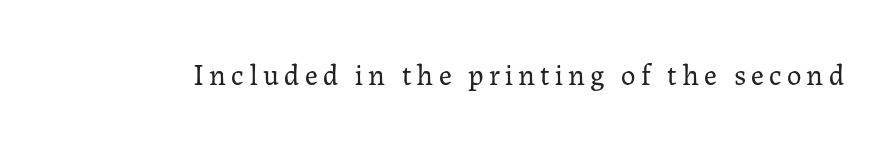
The face used here is proportionally spaced, like ordinary book or web type. Check the space under the baseline: it is left empty. The text was rendered using a seriffed face with decorative stroke endings. Every stem runs plumb, perpendicular to the baseline. The letters look calm and open, with moderate or lighter stems.
